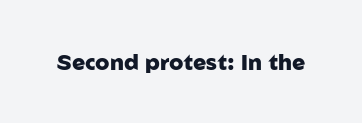
{"italic": "no", "bold": "yes", "underline": "no", "letter_spacing": "normal", "letter_spacing_em": 0.0, "glyph_px": 22}
